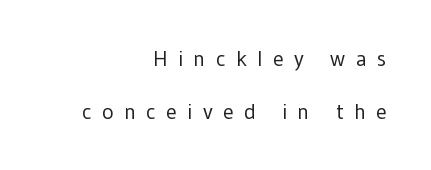
Q: Is the text bold? A: No.
Q: Is the text italic (slanted)? A: No, it is upright.
Q: Is the text underlined? A: No.
Q: How is the paragraph aligned? A: Right-aligned.
Q: Is the spacing between letters normal or unusually wide? A: Unusually wide.
Q: Is the spacing between lines tight, normal or loose? A: Loose.
